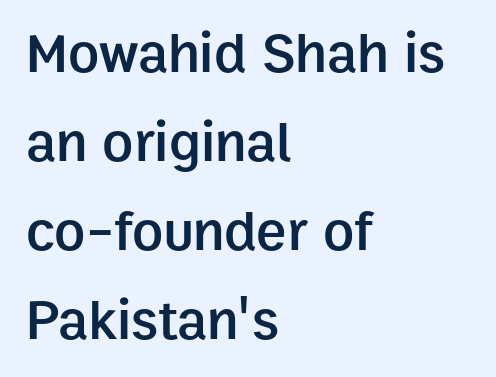
Q: Is the text bold? A: Semi-bold.
Q: Is the text italic (slanted)? A: No, it is upright.
Q: Is the typeface a serif or a sans-serif typeface? A: Sans-serif.
Q: Is the text underlined? A: No.
Q: How is the paragraph aligned? A: Left-aligned.
Q: Is the spacing between letters normal or unusually wide? A: Normal.
Q: Is the spacing between lines tight, normal or loose? A: Normal.
Q: Width (condensed, normal, or wide)? A: Normal.
Q: Stroke contrast? A: Low.
Q: x-height? A: Medium.
Q: Monospaced? A: No.
